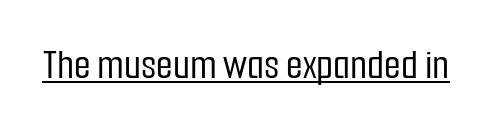
{"serif": "no", "italic": "no", "width": "condensed", "stroke_contrast": "low", "x_height": "medium", "monospaced": "no", "underline": "yes", "letter_spacing": "normal", "letter_spacing_em": 0.0, "glyph_px": 43}
